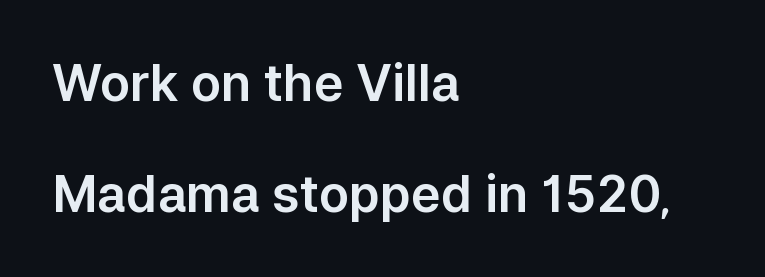
Q: Is the text italic (slanted)? A: No, it is upright.
Q: Is the typeface a serif or a sans-serif typeface? A: Sans-serif.
Q: Is the text underlined? A: No.
Q: How is the paragraph aligned? A: Left-aligned.
Q: Is the spacing between letters normal or unusually wide? A: Normal.
Q: Is the spacing between lines tight, normal or loose? A: Loose.
Q: Width (condensed, normal, or wide)? A: Normal.
Q: Stroke contrast? A: Low.
Q: x-height? A: Medium.
Q: Monospaced? A: No.
